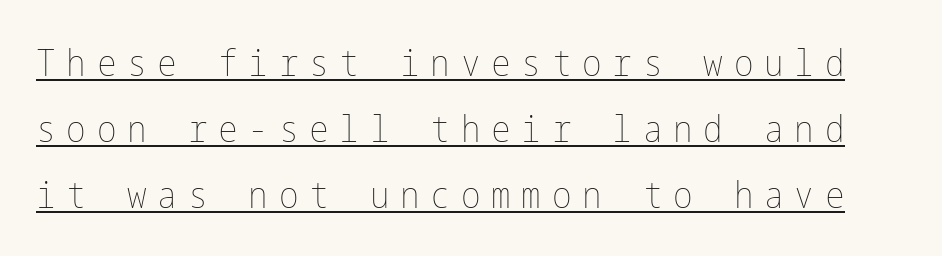
The image shows 37 px thin, condensed type, upright; set line spacing 1.79x, unusually wide letter spacing (+0.29 em), underlined; low stroke contrast and a medium x-height.
